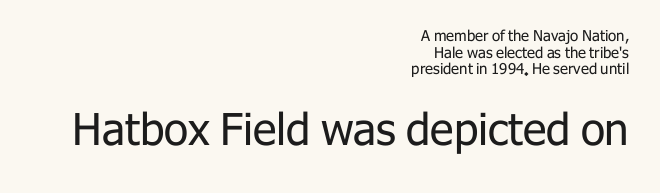
The image shows 44 px regular-weight sans-serif type, upright; set right-aligned, tight line spacing (1.11x), normal letter spacing, not underlined; the second (bottom) block is 2.93x larger; low stroke contrast and a medium x-height.
